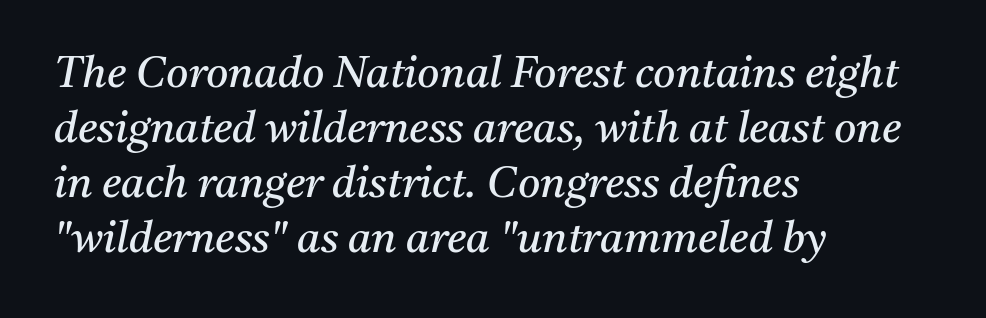
A typesetter would call this proportional, since set widths differ per character. Summary of vertical rhythm: regular, with standard interline spacing. Observe the ordinary spacing: letters are neighbours, not strangers. The space beneath each line is pristine and unruled.
